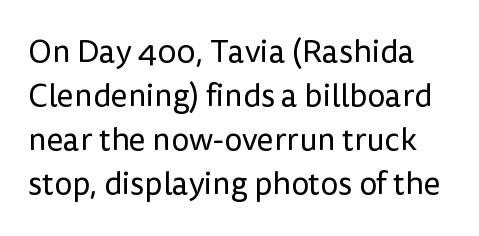
Observe the ordinary spacing: letters are neighbours, not strangers. The line-height multiplier appears to be the usual default. The font sits on the lighter half of the weight spectrum, regular included. Check where the strokes stop: nothing finishes them off — pure sans. Spacing verdict: proportional, widths tailored to each character.
